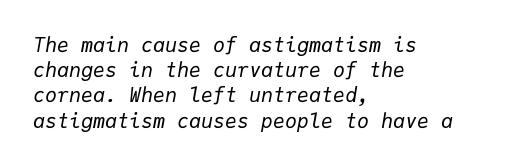
{"italic": "yes", "lean": "right", "slant_degrees": 9, "bold": "no", "underline": "no", "align": "left", "line_spacing": "normal", "line_spacing_ratio": 1.26, "letter_spacing": "normal", "letter_spacing_em": 0.0, "glyph_px": 20}
